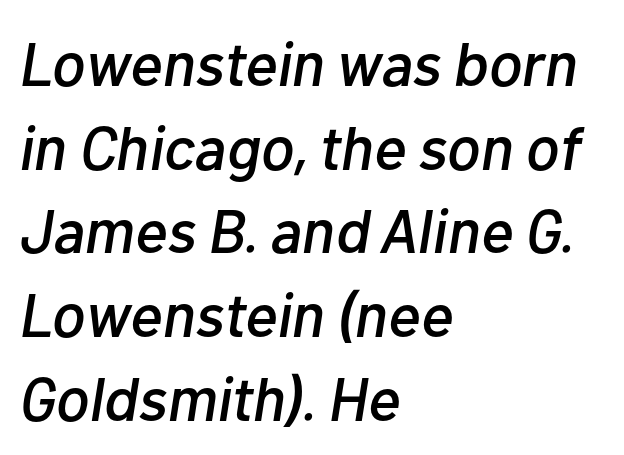
Q: Is the text italic (slanted)? A: Yes, it leans right by about 10 degrees.
Q: Is the text underlined? A: No.
Q: How is the paragraph aligned? A: Left-aligned.
Q: Is the spacing between letters normal or unusually wide? A: Normal.
Q: Is the spacing between lines tight, normal or loose? A: Normal.
Q: Width (condensed, normal, or wide)? A: Normal.
Q: Stroke contrast? A: Low.
Q: x-height? A: Medium.
Q: Monospaced? A: No.
